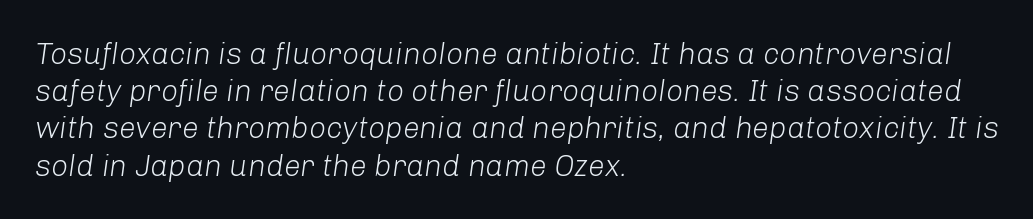
Observe the lean: these are italic letterforms. Weight: in the light-to-regular range. Proportional: the letters do not fall into vertical columns. Visually the block forms a straight wall on the left and a jagged coastline on the right. There is no visible air inserted between adjacent glyphs.
